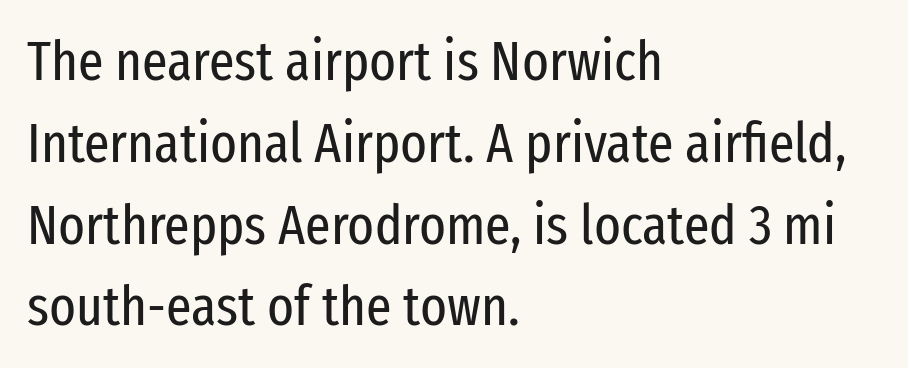
Here the glyphs are tracked normally, forming tight word shapes. No word sits above an underline. The face looks like a standard text weight, possibly lighter. This sample uses a sans-serif face. The typesetter chose a ragged-right arrangement here.
